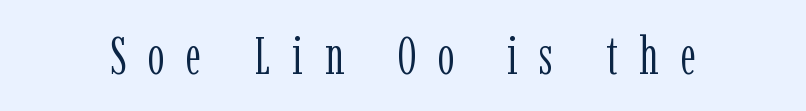
The image shows 53 px light, condensed serif type, upright; set unusually wide letter spacing (+0.42 em), not underlined; low stroke contrast and a medium x-height.
